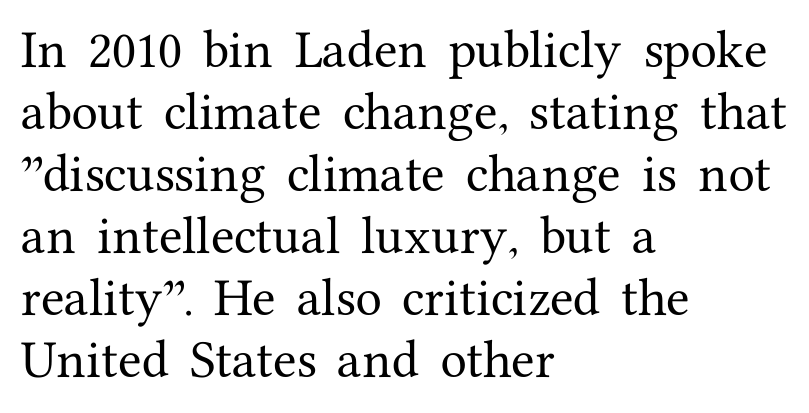
It's the straight-up-and-down kind of type. Reading down the column, the eye jumps a familiar distance to each next line. Underline: absent. There is no visible air inserted between adjacent glyphs. The rag falls on the right side of this text block.
